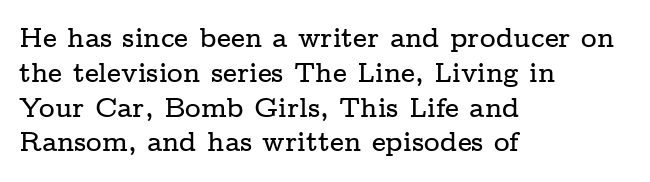
The image shows 27 px text type, upright; set left-aligned, normal line spacing (1.29x), normal letter spacing, not underlined.
